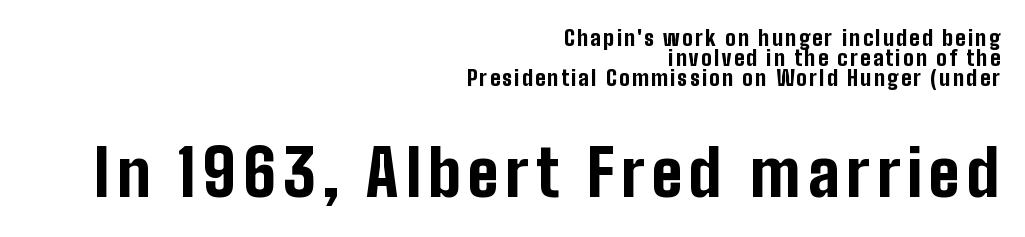
Q: Is the text bold? A: Yes.
Q: Is the text italic (slanted)? A: No, it is upright.
Q: Is the typeface a serif or a sans-serif typeface? A: Sans-serif.
Q: Is the text underlined? A: No.
Q: How is the paragraph aligned? A: Right-aligned.
Q: Is the spacing between lines tight, normal or loose? A: Tight.
Q: Which block of text is set in a larger size, the first (top) or the second (bottom)? A: The second (bottom) one.
Q: Width (condensed, normal, or wide)? A: Condensed.
Q: Stroke contrast? A: Low.
Q: x-height? A: Medium.
Q: Monospaced? A: No.
